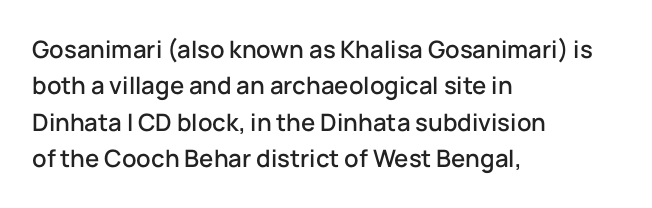
Q: Is the text italic (slanted)? A: No, it is upright.
Q: Is the text underlined? A: No.
Q: How is the paragraph aligned? A: Left-aligned.
Q: Is the spacing between letters normal or unusually wide? A: Normal.
Q: Is the spacing between lines tight, normal or loose? A: Normal.
